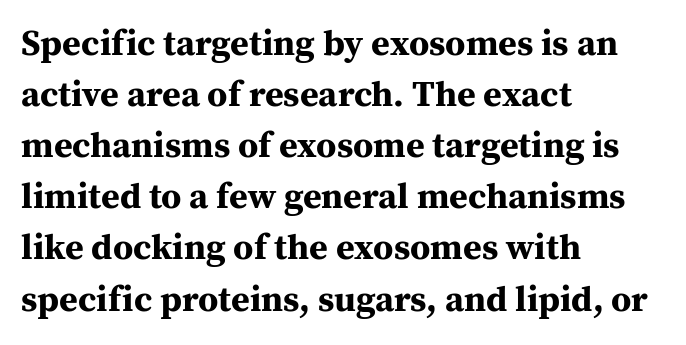
The text block is weighted toward the left margin, trailing off unevenly rightward. Notice how descenders clear the ascenders below comfortably — that's standard leading. Short note: letters normally spaced. The passage shown is not underscored anywhere. A roman cut, with each character standing at attention. Proportional: the letters do not fall into vertical columns.
